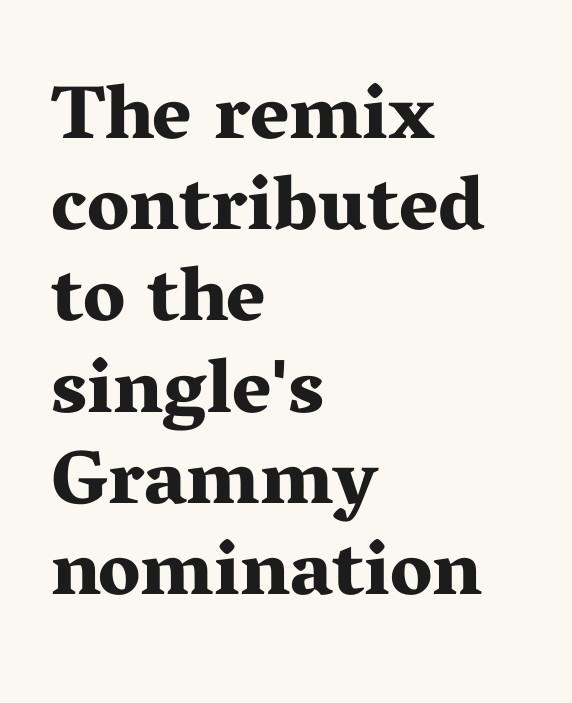
The image shows 76 px bold, wide serif type, upright; set left-aligned, line spacing 1.2x, normal letter spacing, not underlined; medium stroke contrast and a medium x-height.
